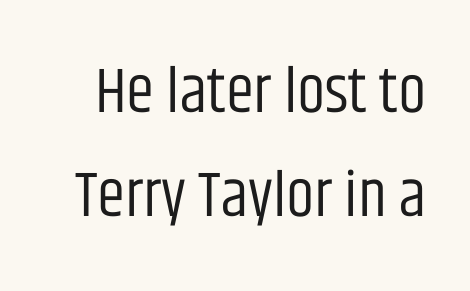
{"serif": "no", "italic": "no", "bold": "no", "weight": "regular", "width": "condensed", "stroke_contrast": "low", "x_height": "large", "monospaced": "no", "underline": "no", "line_spacing": "normal", "line_spacing_ratio": 1.62, "letter_spacing": "normal", "letter_spacing_em": 0.0, "glyph_px": 64}
